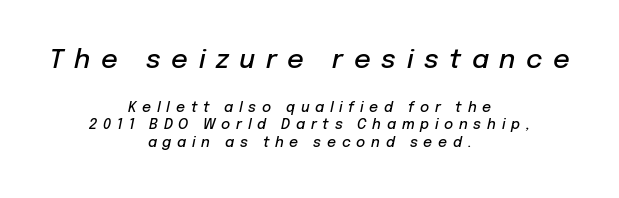
Q: Is the text bold? A: Semi-bold.
Q: Is the text italic (slanted)? A: Yes, it leans right by about 12 degrees.
Q: Is the text underlined? A: No.
Q: How is the paragraph aligned? A: Centered.
Q: Is the spacing between letters normal or unusually wide? A: Unusually wide.
Q: Which block of text is set in a larger size, the first (top) or the second (bottom)? A: The first (top) one.
